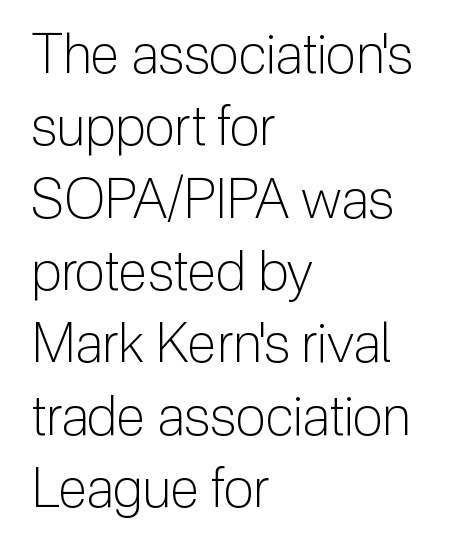
These lines are rendered in a variable-pitch font. Does extra space separate the letters? No, they use regular spacing. The lines sit at an ordinary, default distance from one another. The baseline area is clear. Ink coverage per letter is moderate at most.
